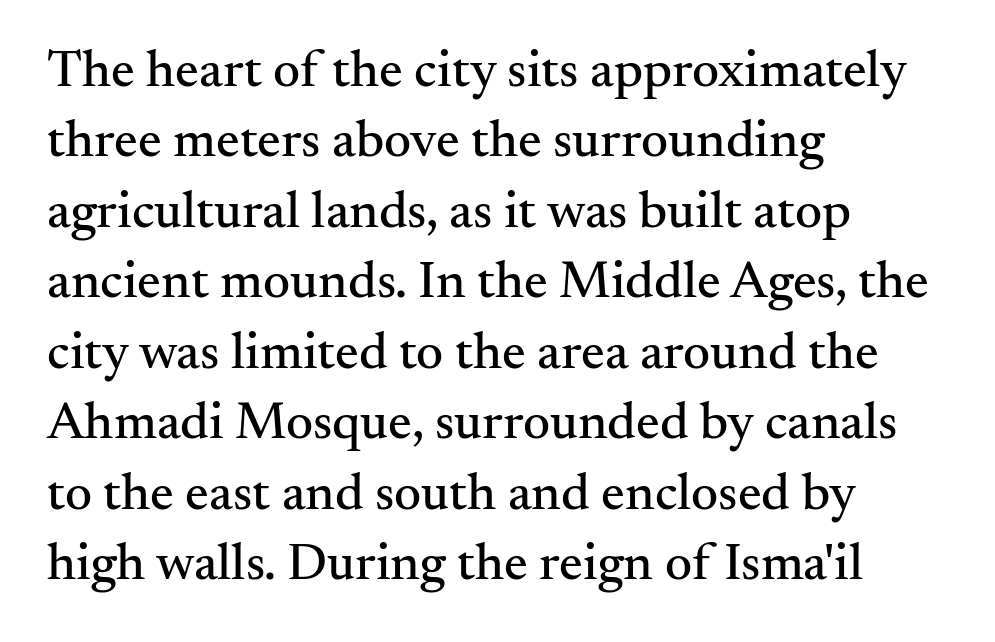
The image shows 53 px serif type, upright; set left-aligned, normal line spacing (1.33x), normal letter spacing, not underlined; medium stroke contrast and a small x-height.
